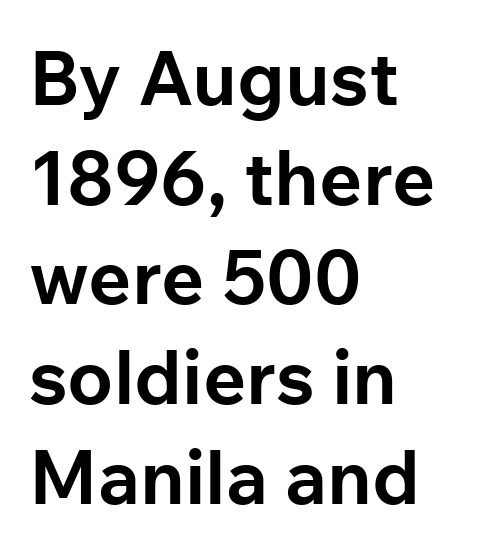
Evenly set lines give the paragraph a standard silhouette. The face used here is rendered with its standard letterfit. The letters carry no serifs — their stems end cleanly without finishing strokes. The type sits square on the baseline with zero lean.
